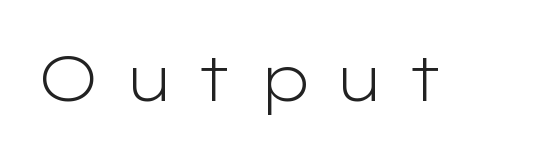
The image shows 64 px light, wide sans-serif type, upright; set unusually wide letter spacing (+0.35 em), not underlined; low stroke contrast and a medium x-height.
